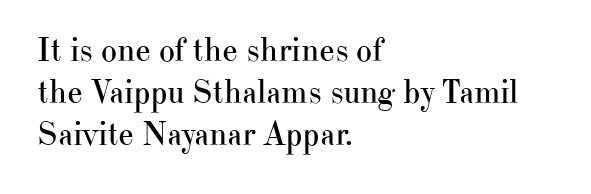
{"serif": "yes", "italic": "no", "bold": "no", "weight": "regular", "width": "normal", "stroke_contrast": "high", "x_height": "small", "monospaced": "no", "underline": "no", "align": "left", "line_spacing_ratio": 1.24, "letter_spacing": "normal", "letter_spacing_em": 0.0, "glyph_px": 34}
